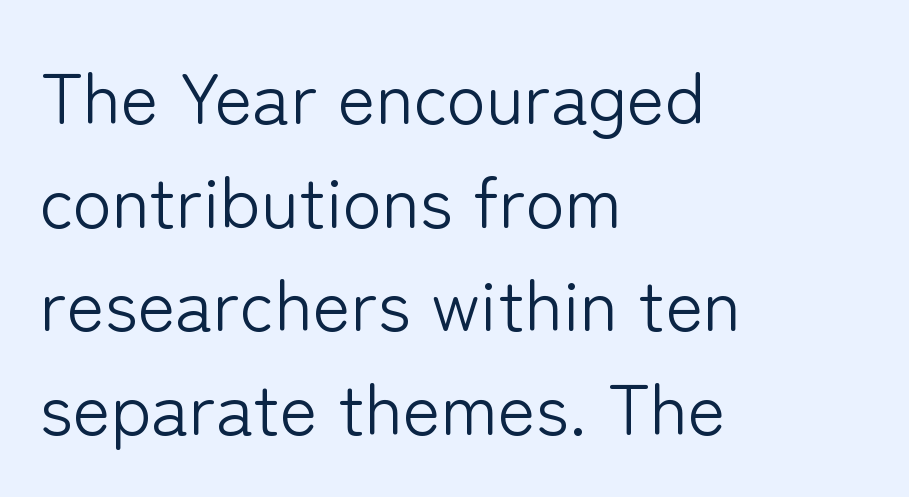
The image shows 72 px light sans-serif type, upright; set left-aligned, normal line spacing (1.44x), normal letter spacing, not underlined; low stroke contrast and a medium x-height.
